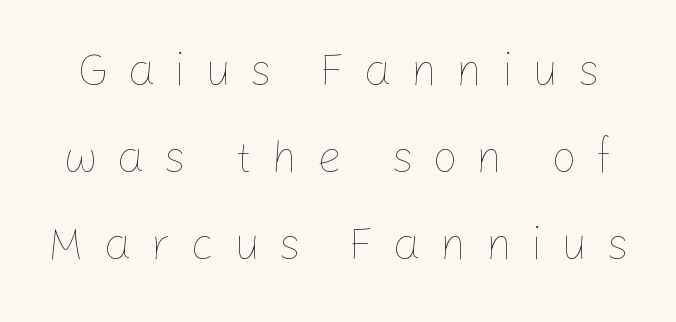
Q: Is the text bold? A: No.
Q: Is the text italic (slanted)? A: No, it is upright.
Q: Is the text underlined? A: No.
Q: Is the spacing between letters normal or unusually wide? A: Unusually wide.
Q: Is the spacing between lines tight, normal or loose? A: Loose.
Q: Width (condensed, normal, or wide)? A: Normal.
Q: Stroke contrast? A: Low.
Q: x-height? A: Medium.
Q: Monospaced? A: No.
